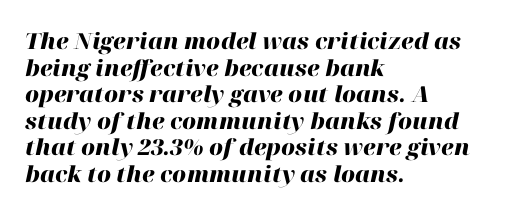
The image shows 22 px bold type, italic (leaning right); set left-aligned, line spacing 1.21x, normal letter spacing, not underlined.
